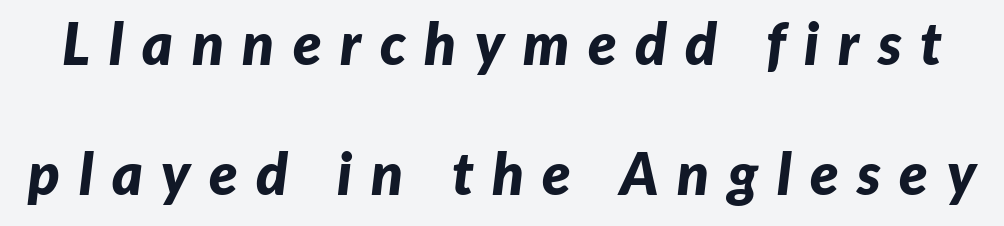
This sample has the flowing, uneven cadence of proportional lettering. There is plenty of visible air inserted between adjacent glyphs. I'd describe the lettering as bold — thick and assertive. Check under the words: just untouched page. Reading down the column, the eye jumps a long way to each next line. The whole block is typeset with a tilt.
